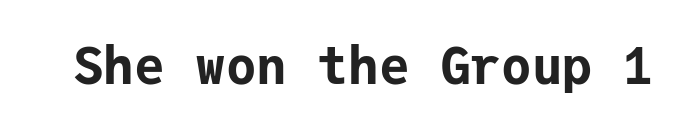
Q: Is the text bold? A: Yes.
Q: Is the text italic (slanted)? A: No, it is upright.
Q: Is the typeface a serif or a sans-serif typeface? A: Sans-serif.
Q: Is the text underlined? A: No.
Q: Is the spacing between letters normal or unusually wide? A: Normal.
Q: Width (condensed, normal, or wide)? A: Normal.
Q: Stroke contrast? A: Low.
Q: x-height? A: Medium.
Q: Monospaced? A: Yes.
